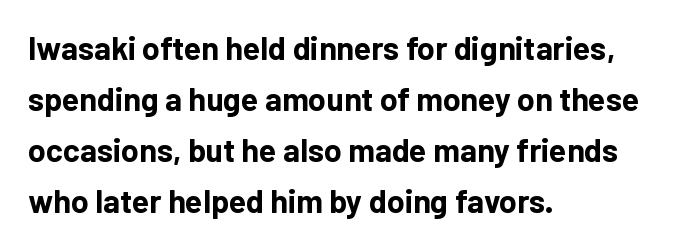
Each new line begins a customary step beneath the previous one. Serifs: no, the terminals of the letterforms are clean. Character widths vary here, with narrow letters taking less room than wide ones. Italic? Not at all — the glyphs are vertical.
